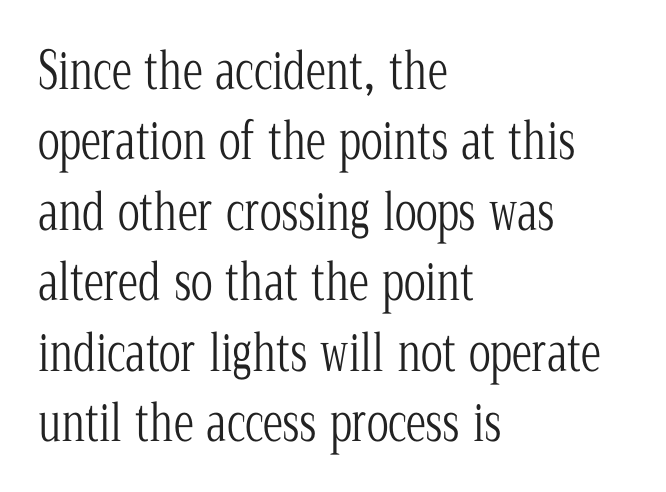
Does extra space separate the letters? No, they use regular spacing. Rule under the text: the space is simply empty. The text was rendered using a seriffed face with decorative stroke endings. Each letter keeps its own natural width here, so spacing adapts to shape. Stroke thickness stays within the range of a standard reading face or lighter. Notice how descenders clear the ascenders below comfortably — that's standard leading.
